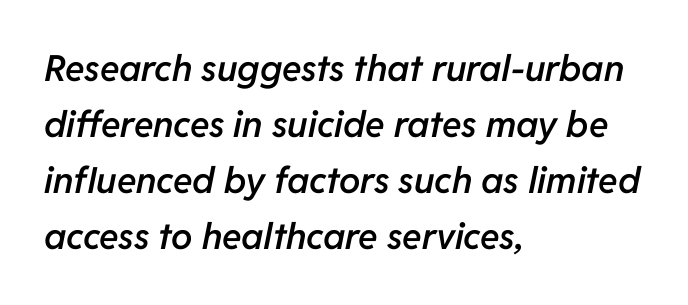
Q: Is the text bold? A: Semi-bold.
Q: Is the text italic (slanted)? A: Yes, it leans right by about 11 degrees.
Q: Is the text underlined? A: No.
Q: How is the paragraph aligned? A: Left-aligned.
Q: Is the spacing between letters normal or unusually wide? A: Normal.
Q: Is the spacing between lines tight, normal or loose? A: Normal.
Q: Width (condensed, normal, or wide)? A: Normal.
Q: Stroke contrast? A: Low.
Q: x-height? A: Medium.
Q: Monospaced? A: No.
